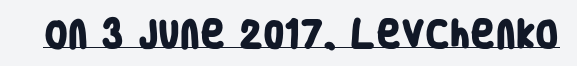
Has an underline been added? It has. Nothing sits at the stroke ends, so this counts as sans-serif. Character widths vary here, with narrow letters taking less room than wide ones. The tracking reads as untouched default to a designer's eye. This is heavy type, rendered in bold.
